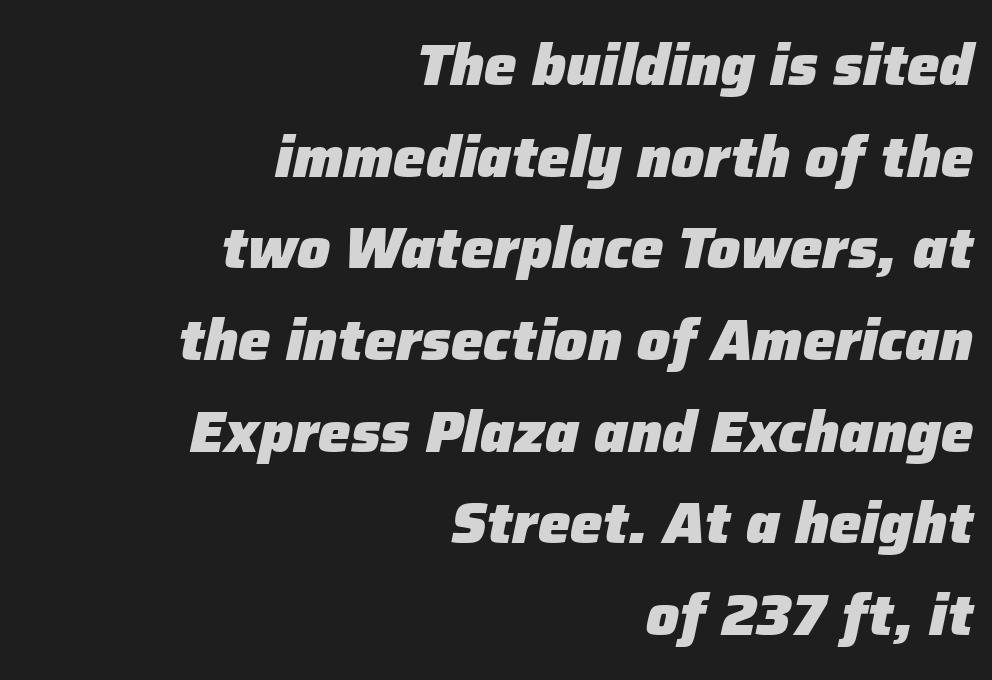
Q: Is the text bold? A: Yes.
Q: Is the text italic (slanted)? A: Yes, it leans right by about 12 degrees.
Q: Is the text underlined? A: No.
Q: How is the paragraph aligned? A: Right-aligned.
Q: Is the spacing between letters normal or unusually wide? A: Normal.
Q: Is the spacing between lines tight, normal or loose? A: Normal.
Q: Width (condensed, normal, or wide)? A: Normal.
Q: Stroke contrast? A: Low.
Q: x-height? A: Medium.
Q: Monospaced? A: No.
